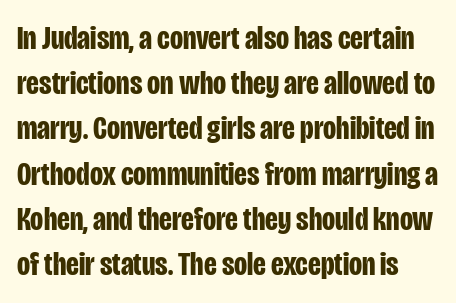
Nope, no serifs anywhere on these letters. Unlike italic type, these characters show no tilt at all. Decoration check: the copy has no underline. Is this a fixed-width face? No — the glyphs have proportional, varying widths. The glyphs have the mass of a bold cut. Regular leading.
